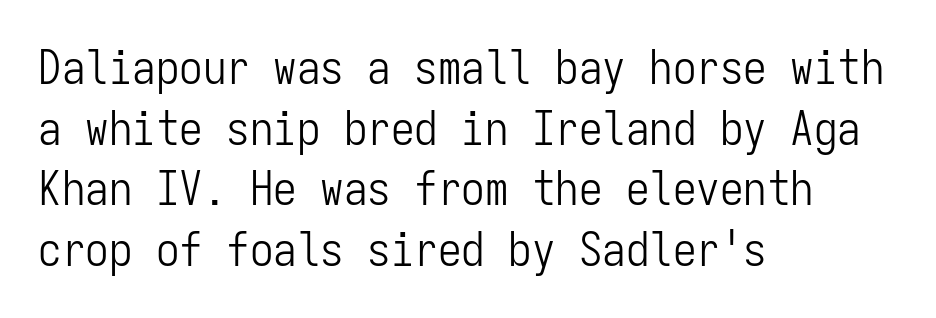
The image shows 47 px light, condensed sans-serif type, upright, monospaced; set left-aligned, normal line spacing (1.29x), normal letter spacing, not underlined; low stroke contrast and a medium x-height.
